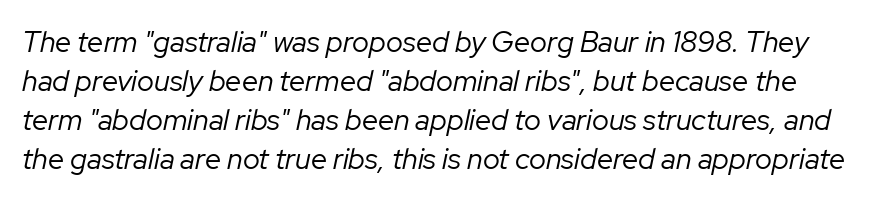
The image shows 29 px regular-weight type, italic (leaning right); set normal line spacing (1.34x), normal letter spacing, not underlined; low stroke contrast and a medium x-height.
